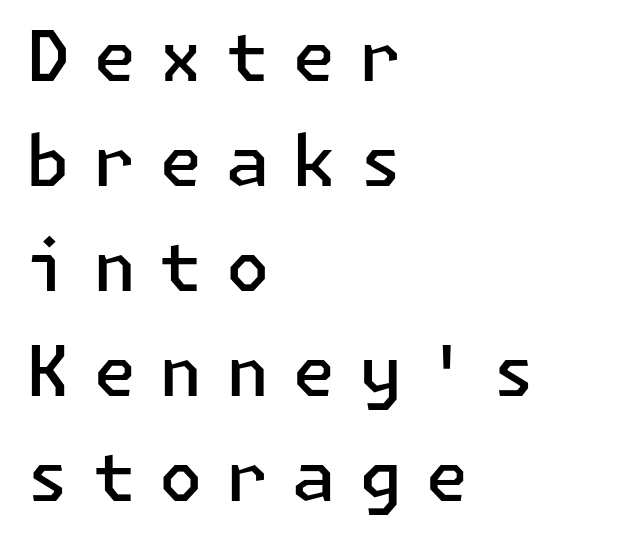
The image shows 70 px semibold sans-serif type, upright; set left-aligned, normal line spacing (1.5x), unusually wide letter spacing (+0.33 em), not underlined; low stroke contrast and a medium x-height.
